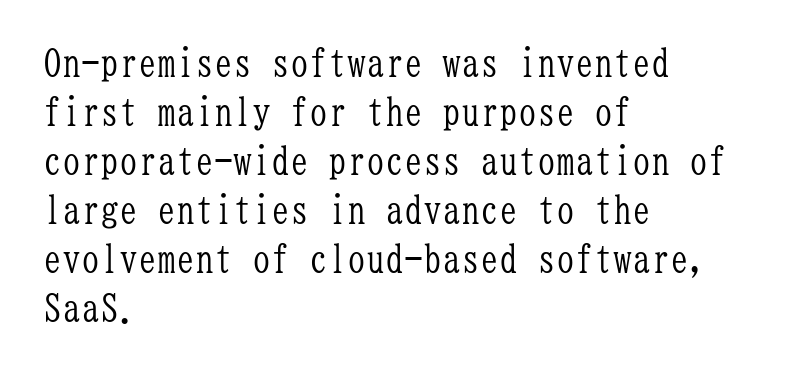
The letters march in equal steps, a hallmark of fixed-pitch type. Words appear dense and cohesive because spacing is normal. Unlike a clean sans, this face finishes its strokes with serifs. If you drew a line through each stem, it would be perfectly vertical. One-word summary of the alignment: left. Just letters on the line, the space beneath them empty.
